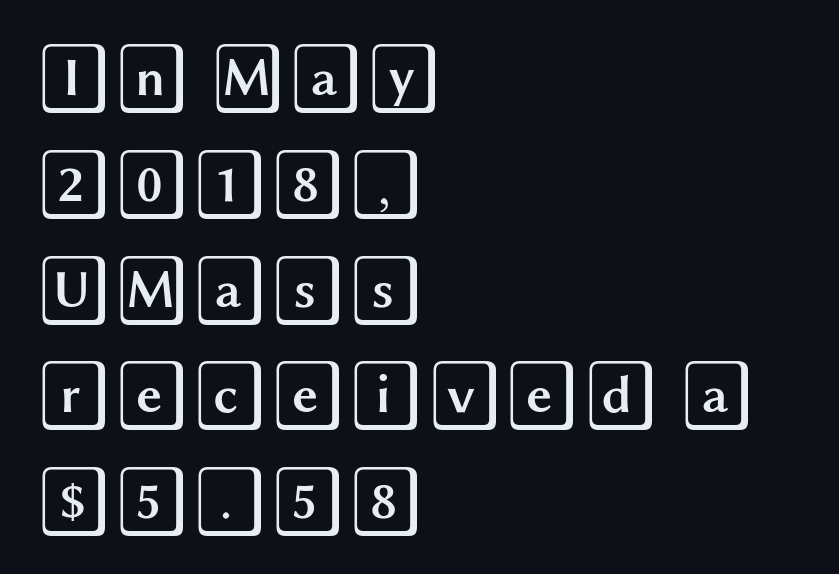
The baseline area is clear. Does the leading feel generous? No, just average. These lines are set flush left with a ragged right edge. Posture: straight, roman, zero tilt. Nothing unusual about the tracking: characters are spaced as the font intends.
